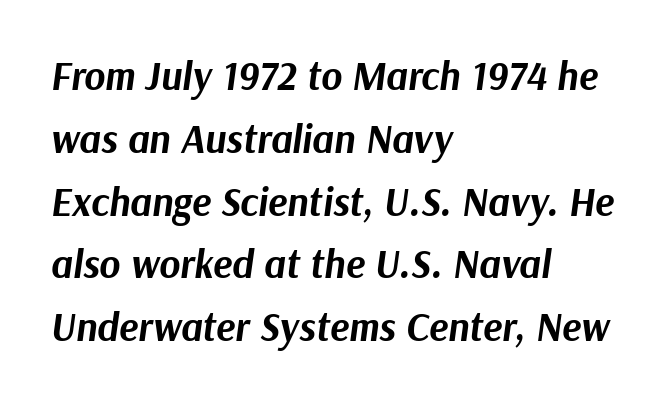
{"italic": "yes", "lean": "right", "slant_degrees": 9, "bold": "yes", "weight": "bold", "width": "normal", "stroke_contrast": "medium", "x_height": "medium", "monospaced": "no", "underline": "no", "align": "left", "line_spacing": "normal", "line_spacing_ratio": 1.57, "letter_spacing": "normal", "letter_spacing_em": 0.0, "glyph_px": 40}
